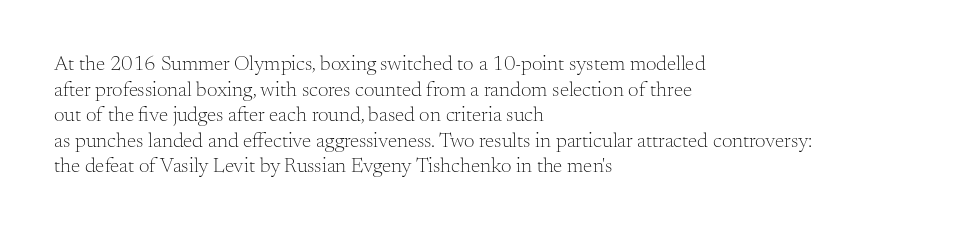
Does extra space separate the letters? No, they use regular spacing. The passage is arranged the way most books set body copy — flush left. The area under the type is left untouched. The face looks like a standard text weight, possibly lighter. Notice how the stems are strictly vertical — no italics here.
